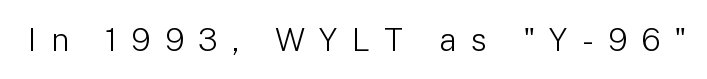
Q: Is the text bold? A: No.
Q: Is the text italic (slanted)? A: No, it is upright.
Q: Is the typeface a serif or a sans-serif typeface? A: Sans-serif.
Q: Is the text underlined? A: No.
Q: Is the spacing between letters normal or unusually wide? A: Unusually wide.
Q: Width (condensed, normal, or wide)? A: Normal.
Q: Stroke contrast? A: Low.
Q: x-height? A: Medium.
Q: Monospaced? A: No.
